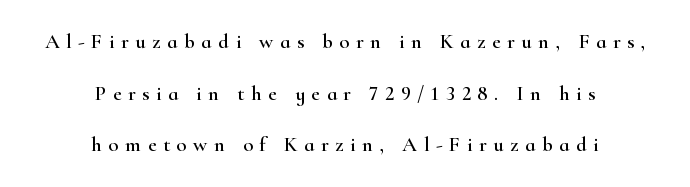
Caption: multi-line text, centered on the measure. In terms of leading, this rendering errs on the spacious side. Glyph-to-glyph distance is far greater than everyday printed text. Has an underline been added? It has not. A roman cut, with each character standing at attention.
